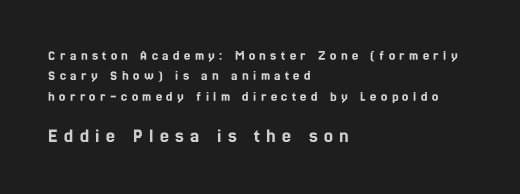
The font's upright variant was chosen for this text. The rendering anchors every line to the left-hand side. Which of the two is more prominent by size? The second, at the bottom. Characters follow at a spacing far wider than the type designer built in.
